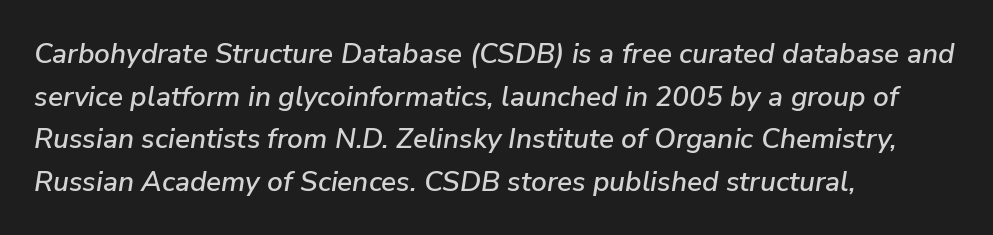
The image shows 28 px text type, italic (leaning right); set left-aligned, normal line spacing (1.52x), normal letter spacing, not underlined; low stroke contrast and a medium x-height.
